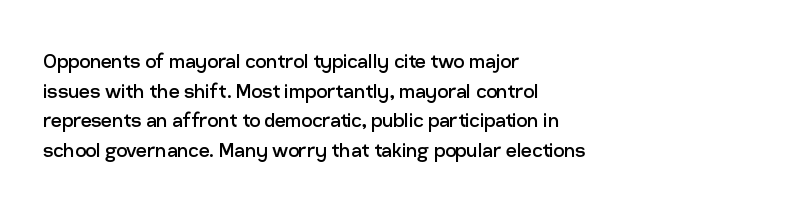
The image shows 24 px text type, upright; set left-aligned, line spacing 1.23x, normal letter spacing, not underlined.
